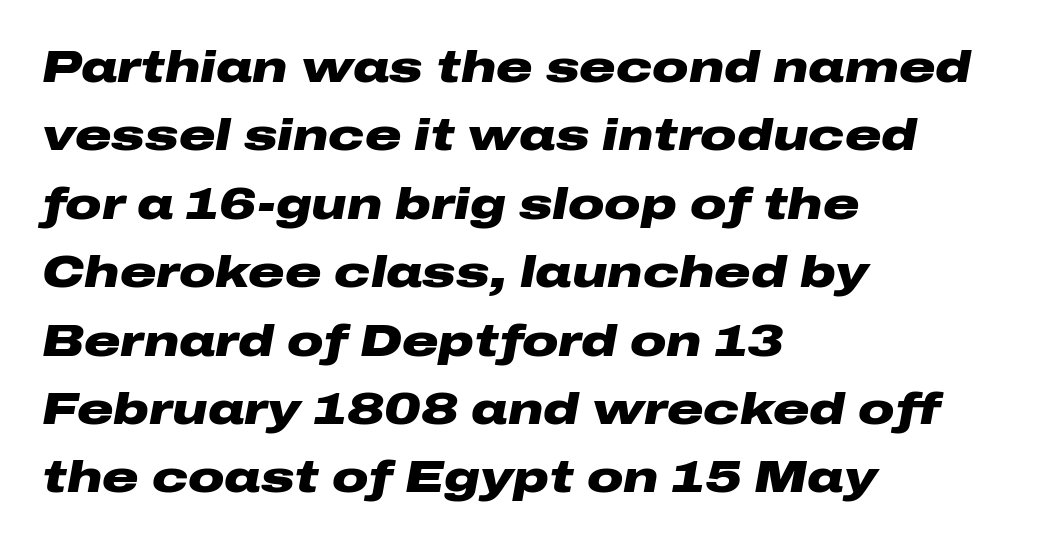
Varying glyph widths throughout — classic text-font behaviour. The zone under the glyphs is completely vacant. Slanted lettering throughout. Leftover space on each line is placed entirely after the last word.
